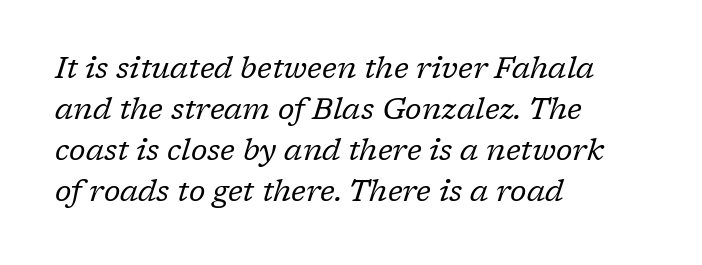
{"serif": "yes", "italic": "yes", "lean": "right", "slant_degrees": 17, "bold": "no", "weight": "regular", "width": "normal", "stroke_contrast": "low", "x_height": "medium", "monospaced": "no", "underline": "no", "align": "left", "line_spacing": "normal", "line_spacing_ratio": 1.37, "letter_spacing": "normal", "letter_spacing_em": 0.0, "glyph_px": 30}
